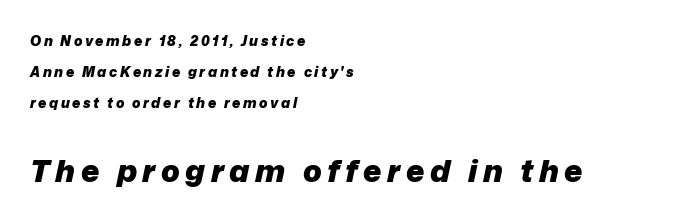
{"italic": "yes", "lean": "right", "slant_degrees": 12, "bold": "yes", "weight": "heavy", "width": "normal", "stroke_contrast": "low", "x_height": "medium", "monospaced": "no", "underline": "no", "align": "left", "line_spacing": "loose", "line_spacing_ratio": 2.22, "larger_block": "second", "size_ratio": 2.21, "glyph_px": 31}
